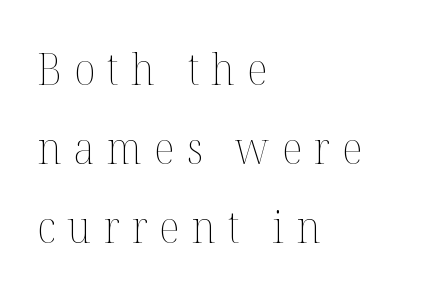
Q: Is the text bold? A: No.
Q: Is the text italic (slanted)? A: No, it is upright.
Q: Is the text underlined? A: No.
Q: How is the paragraph aligned? A: Left-aligned.
Q: Is the spacing between letters normal or unusually wide? A: Unusually wide.
Q: Width (condensed, normal, or wide)? A: Normal.
Q: Stroke contrast? A: Medium.
Q: x-height? A: Medium.
Q: Monospaced? A: No.
